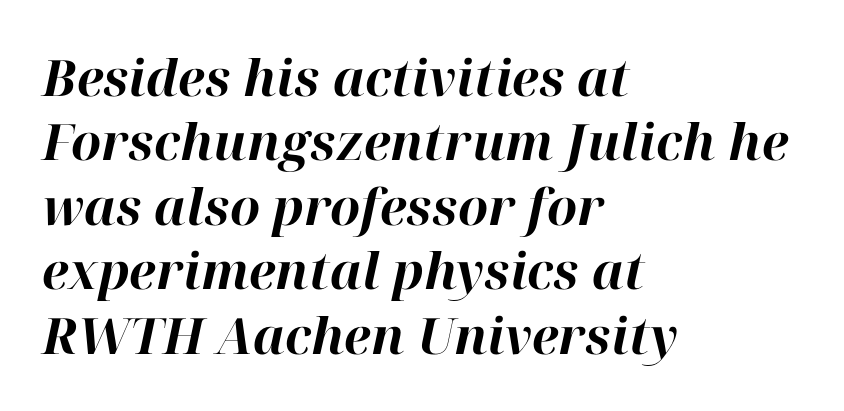
Quick note: interline space is typical. A bare baseline throughout the passage. As a designer I'd log this as weight 700, bold. Observe the ordinary spacing: letters are neighbours, not strangers.
